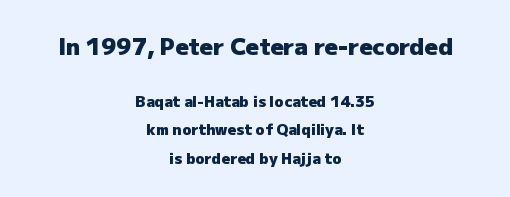
A clean baseline with only descenders dipping below it. On the weight axis this lands at bold, roughly 700. The first block has been scaled up relative to the second. Neither beginnings nor endings align; midpoints do.
